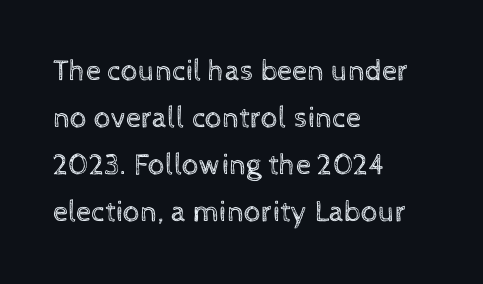
Q: Is the text bold? A: No.
Q: Is the text italic (slanted)? A: No, it is upright.
Q: Is the text underlined? A: No.
Q: How is the paragraph aligned? A: Left-aligned.
Q: Is the spacing between letters normal or unusually wide? A: Normal.
Q: Is the spacing between lines tight, normal or loose? A: Normal.
Q: Width (condensed, normal, or wide)? A: Normal.
Q: x-height? A: Medium.
Q: Monospaced? A: No.
